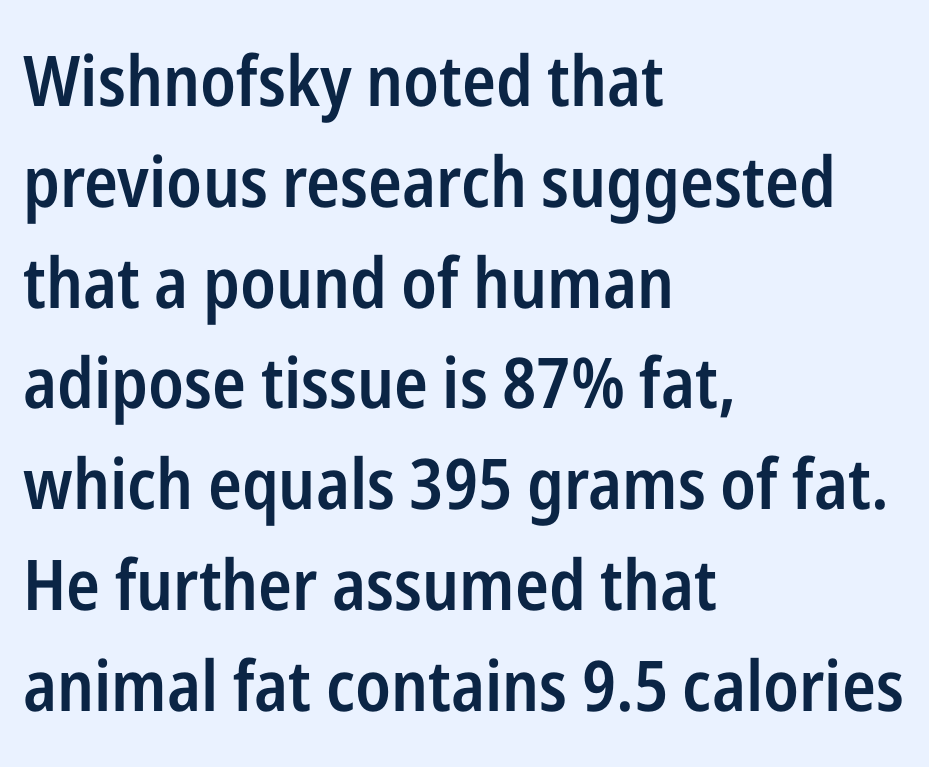
The rendering keeps characters at their native spacing. A typesetter would mark this as roman, not italic. Do the characters align in a grid? No, the font is proportional. The designer left line spacing at the default. A sans-serif font was chosen for this passage.
